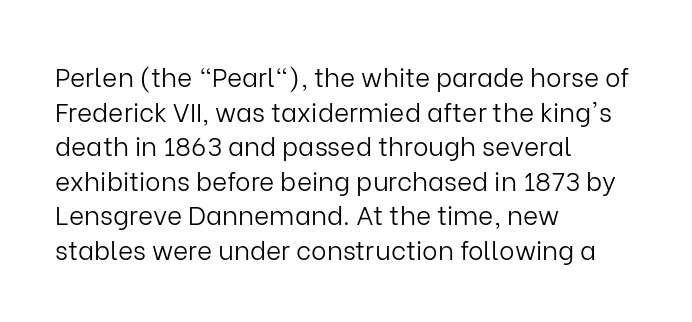
No chunkiness to these letters — they're not bold. A classic flush-left, rag-right setting is used for this passage. One glance says typical: line gaps are just what's usual. The letters sit at their default tracking, neither squeezed nor spread.
